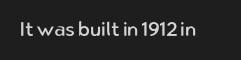
The image shows 20 px text type, upright; set normal letter spacing, not underlined.
